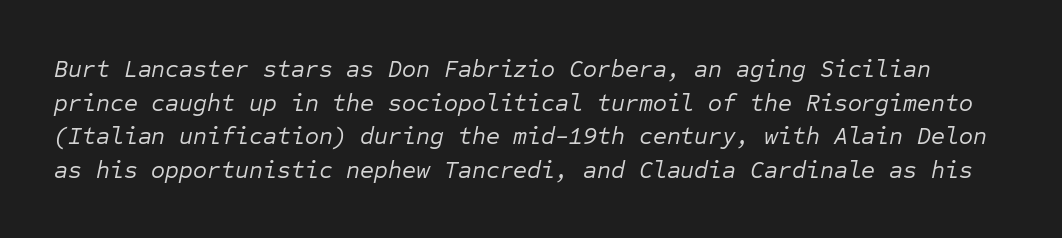
The image shows 24 px text type, italic (leaning right); set normal line spacing (1.4x), normal letter spacing, not underlined.
